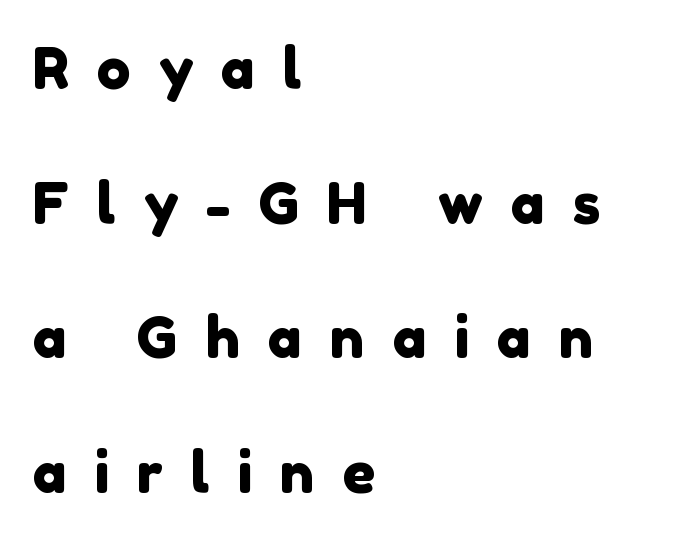
Vertically, the passage feels expansive, rows floating well apart. These lines stack with their left ends in a neat column. Descender tails drop into unmarked territory. Serif or sans? Sans — the stroke terminals are bare. Glyph-to-glyph distance is far greater than everyday printed text.
